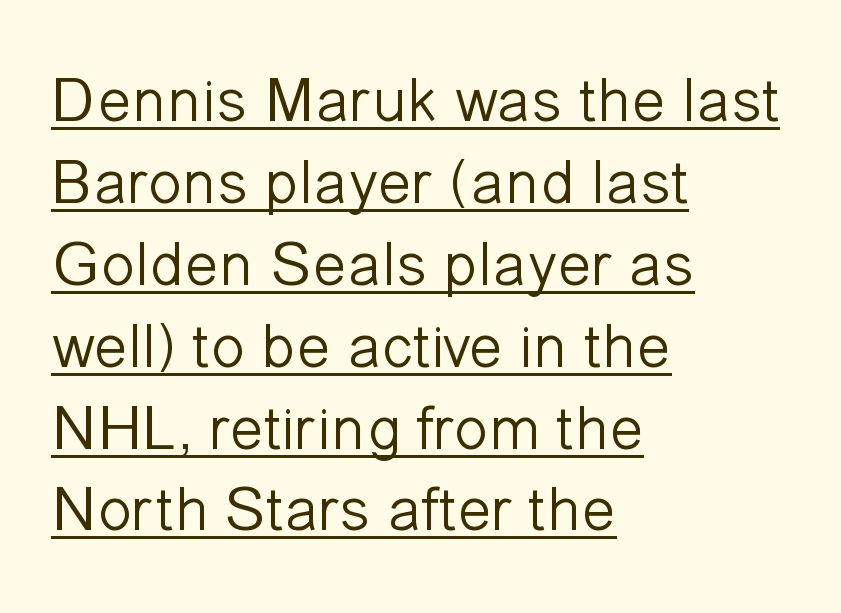
{"serif": "no", "italic": "no", "bold": "no", "weight": "light", "width": "normal", "stroke_contrast": "low", "x_height": "medium", "monospaced": "no", "underline": "yes", "align": "left", "line_spacing": "normal", "line_spacing_ratio": 1.3, "letter_spacing": "normal", "letter_spacing_em": 0.0, "glyph_px": 63}
